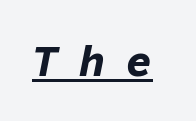
Q: Is the text bold? A: Yes.
Q: Is the text italic (slanted)? A: Yes, it leans right by about 11 degrees.
Q: Is the text underlined? A: Yes.
Q: Is the spacing between letters normal or unusually wide? A: Unusually wide.
Q: Width (condensed, normal, or wide)? A: Normal.
Q: Stroke contrast? A: Low.
Q: x-height? A: Medium.
Q: Monospaced? A: Yes.
